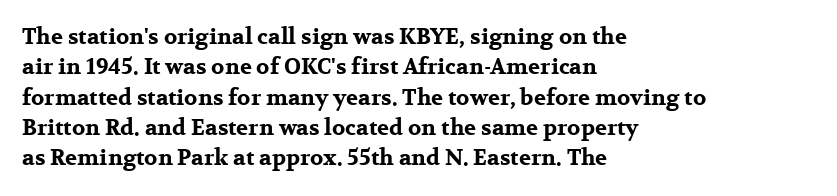
{"italic": "no", "bold": "yes", "underline": "no", "align": "left", "line_spacing": "normal", "line_spacing_ratio": 1.38, "letter_spacing": "normal", "letter_spacing_em": 0.0, "glyph_px": 22}
